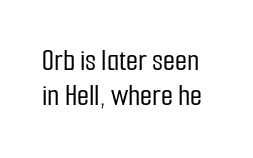
Q: Is the text italic (slanted)? A: No, it is upright.
Q: Is the typeface a serif or a sans-serif typeface? A: Sans-serif.
Q: Is the text underlined? A: No.
Q: Is the spacing between letters normal or unusually wide? A: Normal.
Q: Is the spacing between lines tight, normal or loose? A: Tight.
Q: Width (condensed, normal, or wide)? A: Condensed.
Q: Stroke contrast? A: Low.
Q: x-height? A: Medium.
Q: Monospaced? A: No.
